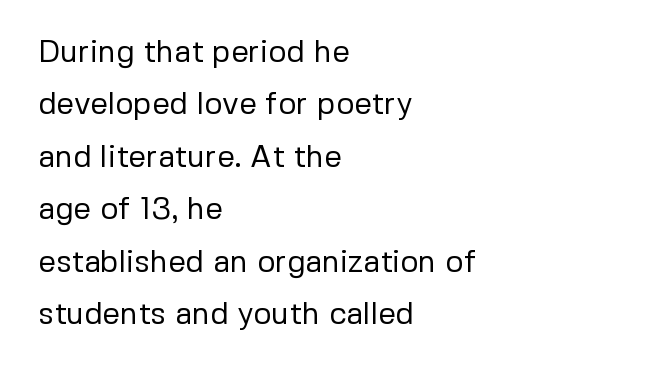
The image shows 31 px regular-weight sans-serif type, upright; set left-aligned, normal line spacing (1.69x), normal letter spacing, not underlined; low stroke contrast and a medium x-height.
